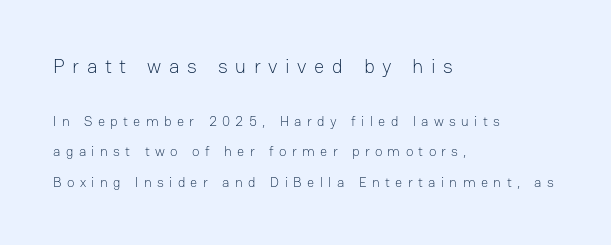
Larger block? The one above; the one below is distinctly smaller. The weight would be labelled regular, book, light, or lighter still. Each row of text sits above clean, open space. The letters stand upright; this is a roman face. A great deal of white space separates one row of letters from the next. Line beginnings align vertically; line endings do not.
